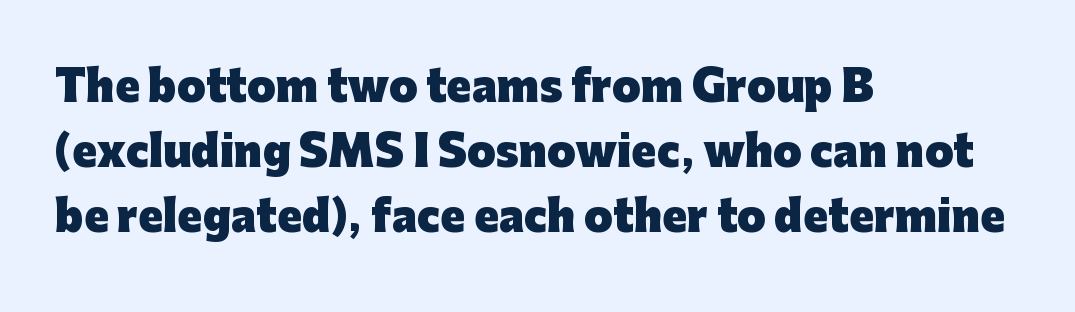
{"serif": "no", "italic": "no", "bold": "yes", "weight": "heavy", "width": "normal", "stroke_contrast": "low", "x_height": "medium", "monospaced": "no", "underline": "no", "align": "left", "line_spacing": "normal", "line_spacing_ratio": 1.58, "letter_spacing": "normal", "letter_spacing_em": 0.0, "glyph_px": 41}
